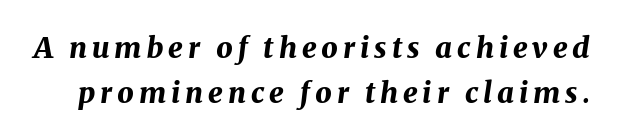
The image shows 29 px bold type, italic (leaning right); set normal line spacing (1.55x), not underlined; medium stroke contrast and a medium x-height.
